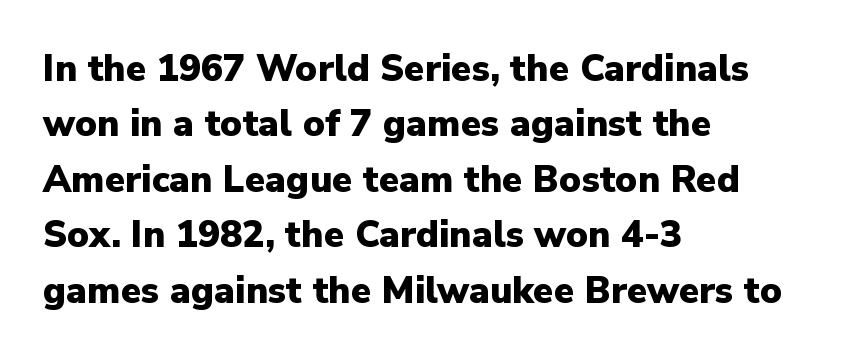
Line beginnings align vertically; line endings do not. Line spacing here is normal. Typesetter's note: full bold, strokes at maximum text heaviness. Letter spacing: default.
